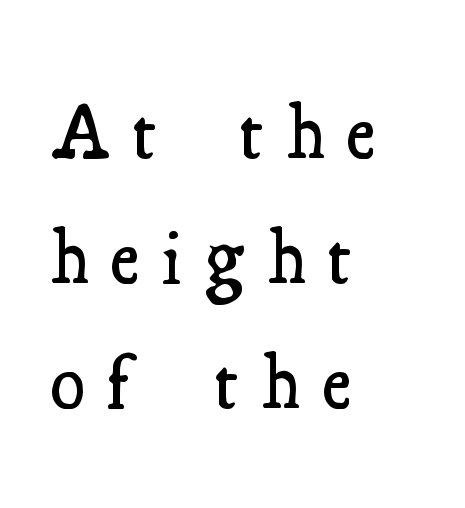
Q: Is the text bold? A: Semi-bold.
Q: Is the text italic (slanted)? A: No, it is upright.
Q: Is the typeface a serif or a sans-serif typeface? A: Serif.
Q: Is the text underlined? A: No.
Q: How is the paragraph aligned? A: Left-aligned.
Q: Is the spacing between letters normal or unusually wide? A: Unusually wide.
Q: Is the spacing between lines tight, normal or loose? A: Normal.
Q: Width (condensed, normal, or wide)? A: Condensed.
Q: Stroke contrast? A: Medium.
Q: x-height? A: Small.
Q: Monospaced? A: No.
